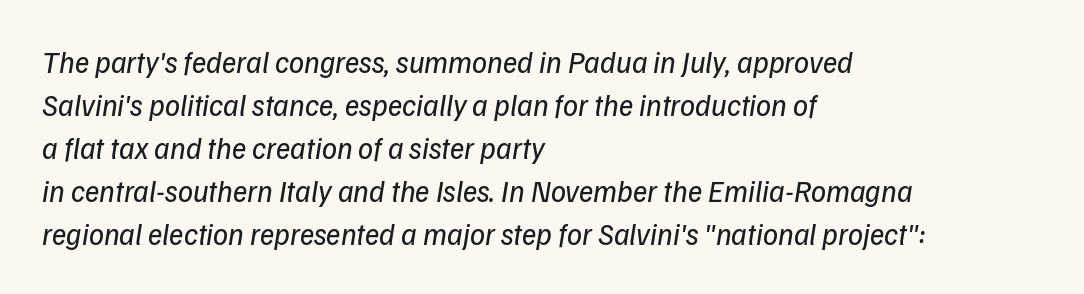
{"italic": "yes", "lean": "right", "slant_degrees": 9, "bold": "no", "weight": "regular", "width": "normal", "stroke_contrast": "low", "x_height": "medium", "monospaced": "no", "underline": "no", "align": "left", "line_spacing": "normal", "line_spacing_ratio": 1.43, "letter_spacing": "normal", "letter_spacing_em": 0.0, "glyph_px": 30}
